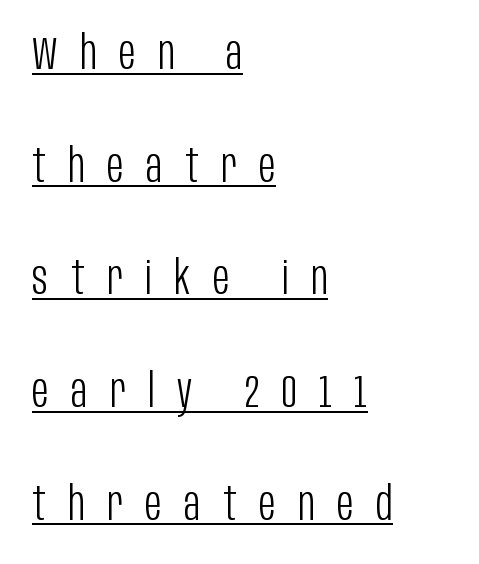
{"serif": "no", "italic": "no", "bold": "no", "weight": "light", "width": "condensed", "stroke_contrast": "low", "x_height": "large", "monospaced": "no", "underline": "yes", "align": "left", "line_spacing": "loose", "line_spacing_ratio": 2.45, "letter_spacing": "wide", "letter_spacing_em": 0.49, "glyph_px": 46}
